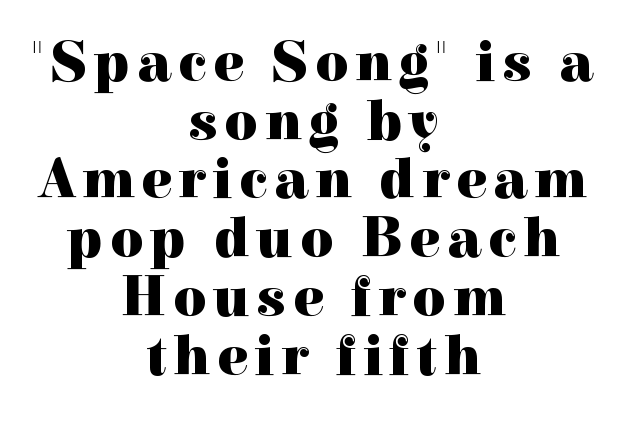
Descenders hang freely into open space. In terms of leading, this rendering errs on the cramped side. Vertical strokes here are truly vertical. The passage shown is typeset with a serif family. Teacher's note: observe the equal gaps on both sides — that is centered alignment. Chunky letters — that's bold for sure.
